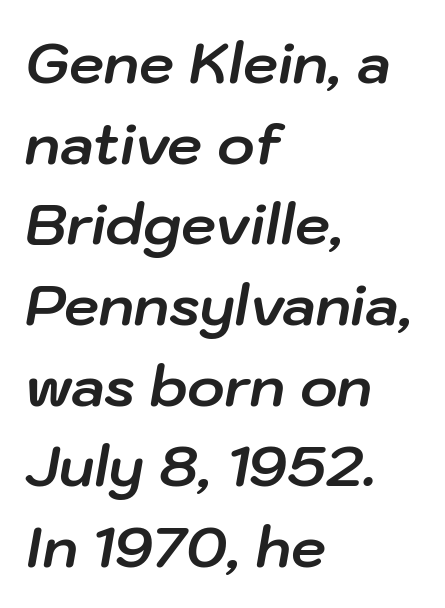
Q: Is the text bold? A: Yes.
Q: Is the text italic (slanted)? A: Yes, it leans right by about 10 degrees.
Q: Is the text underlined? A: No.
Q: How is the paragraph aligned? A: Left-aligned.
Q: Is the spacing between letters normal or unusually wide? A: Normal.
Q: Is the spacing between lines tight, normal or loose? A: Normal.
Q: Width (condensed, normal, or wide)? A: Normal.
Q: Stroke contrast? A: Low.
Q: x-height? A: Medium.
Q: Monospaced? A: No.
